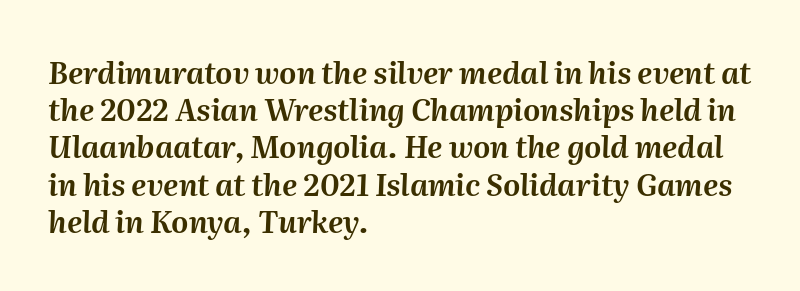
The image shows 30 px text type, italic (leaning right); set left-aligned, line spacing 1.24x, normal letter spacing, not underlined; medium stroke contrast and a medium x-height.
